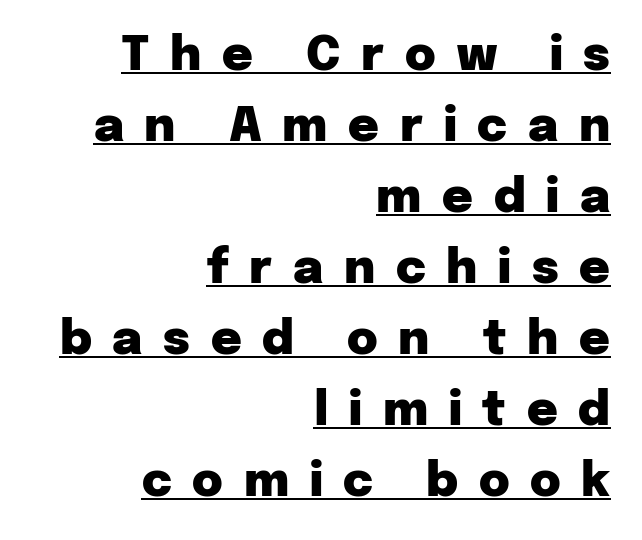
{"serif": "no", "italic": "no", "bold": "yes", "weight": "heavy", "width": "normal", "stroke_contrast": "low", "x_height": "medium", "monospaced": "no", "underline": "yes", "align": "right", "line_spacing": "normal", "line_spacing_ratio": 1.51, "letter_spacing": "wide", "letter_spacing_em": 0.44, "glyph_px": 47}
